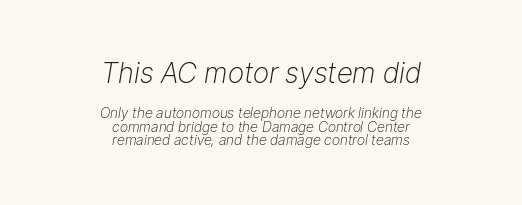
The image shows 28 px light type, italic (leaning right); set centered, tight line spacing (0.96x), normal letter spacing, not underlined; the first (top) block is 2.0x larger; low stroke contrast and a medium x-height.
